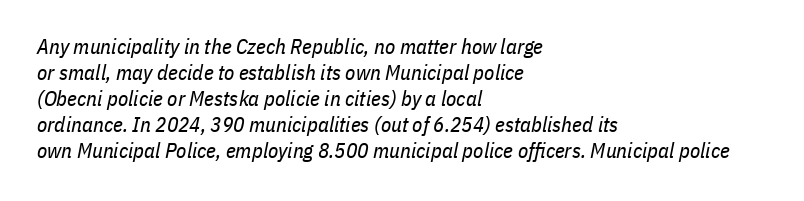
Q: Is the text bold? A: No.
Q: Is the text italic (slanted)? A: Yes, it leans right by about 11 degrees.
Q: Is the text underlined? A: No.
Q: How is the paragraph aligned? A: Left-aligned.
Q: Is the spacing between letters normal or unusually wide? A: Normal.
